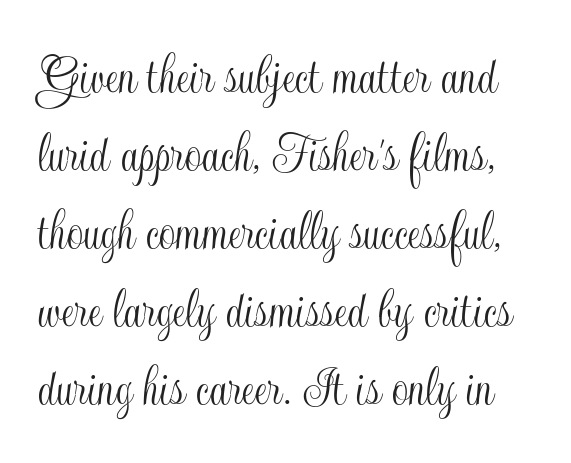
Q: Is the text italic (slanted)? A: Yes.
Q: Is the text underlined? A: No.
Q: Is the spacing between letters normal or unusually wide? A: Normal.
Q: Is the spacing between lines tight, normal or loose? A: Normal.
Q: Width (condensed, normal, or wide)? A: Condensed.
Q: x-height? A: Small.
Q: Monospaced? A: No.
